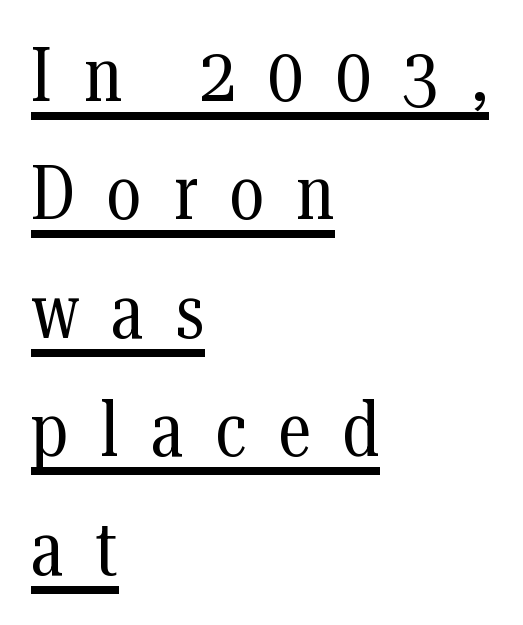
The image shows 75 px regular-weight, condensed serif type, upright; set left-aligned, normal line spacing (1.58x), unusually wide letter spacing (+0.43 em), underlined; medium stroke contrast and a medium x-height.
